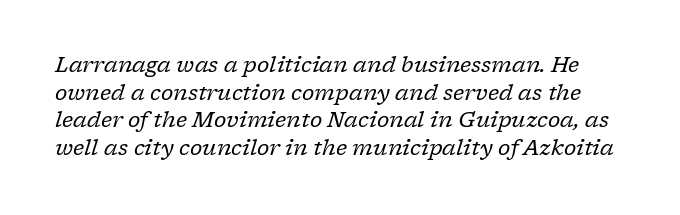
This sample keeps an unexceptional amount of space between lines. Yep, that's italic — everything's leaning. Here the glyphs are tracked normally, forming tight word shapes. Think standard paragraph weight, or any step lighter than that. Decoration check: the copy has no underline.
